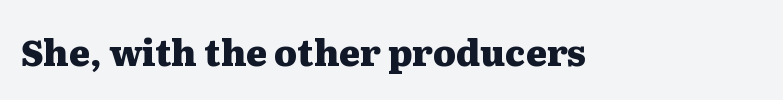
Q: Is the text bold? A: Yes.
Q: Is the text italic (slanted)? A: No, it is upright.
Q: Is the typeface a serif or a sans-serif typeface? A: Serif.
Q: Is the text underlined? A: No.
Q: Is the spacing between letters normal or unusually wide? A: Normal.
Q: Width (condensed, normal, or wide)? A: Wide.
Q: Stroke contrast? A: Medium.
Q: x-height? A: Medium.
Q: Monospaced? A: No.
